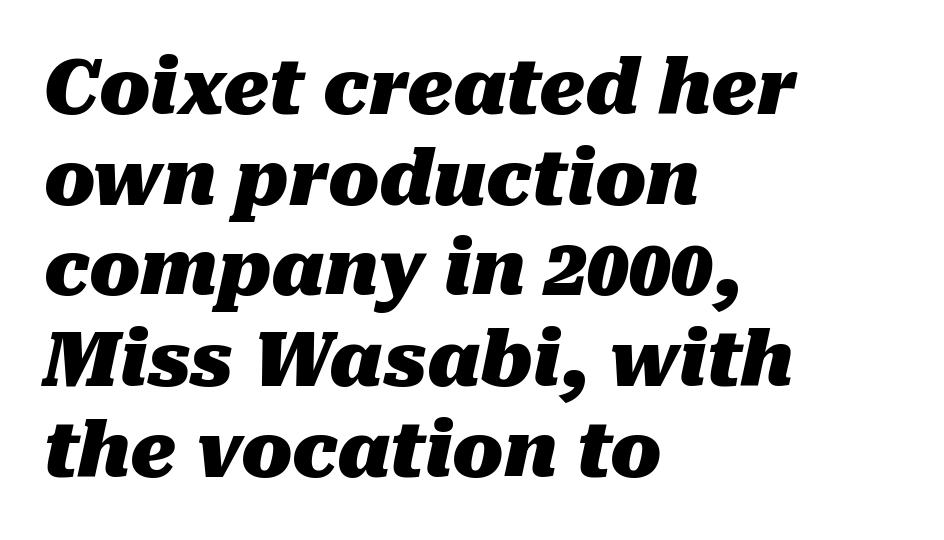
{"italic": "yes", "lean": "right", "slant_degrees": 10, "bold": "yes", "weight": "heavy", "width": "normal", "stroke_contrast": "medium", "x_height": "medium", "monospaced": "no", "underline": "no", "align": "left", "line_spacing_ratio": 1.21, "letter_spacing": "normal", "letter_spacing_em": 0.0, "glyph_px": 75}
